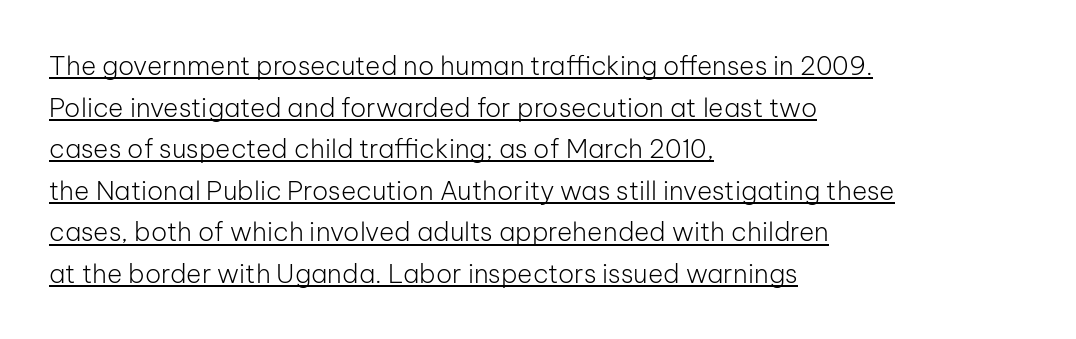
Q: Is the text bold? A: No.
Q: Is the text italic (slanted)? A: No, it is upright.
Q: Is the text underlined? A: Yes.
Q: How is the paragraph aligned? A: Left-aligned.
Q: Is the spacing between letters normal or unusually wide? A: Normal.
Q: Is the spacing between lines tight, normal or loose? A: Normal.
